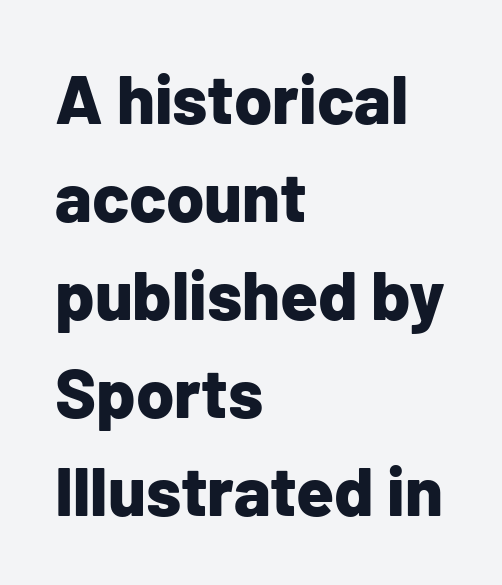
This rendering uses left alignment, leaving the right contour irregular. These lines are composed in type without serifs. The letters advance in unequal steps, a hallmark of proportional type. Nobody drew a line under any word here. Default kerning and tracking; the words read as compact shapes.
